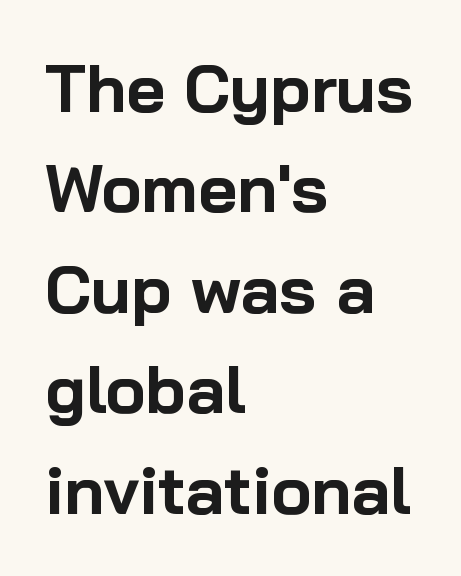
Q: Is the text bold? A: Yes.
Q: Is the text italic (slanted)? A: No, it is upright.
Q: Is the typeface a serif or a sans-serif typeface? A: Sans-serif.
Q: Is the text underlined? A: No.
Q: How is the paragraph aligned? A: Left-aligned.
Q: Is the spacing between letters normal or unusually wide? A: Normal.
Q: Is the spacing between lines tight, normal or loose? A: Normal.
Q: Width (condensed, normal, or wide)? A: Normal.
Q: Stroke contrast? A: Low.
Q: x-height? A: Medium.
Q: Monospaced? A: No.
